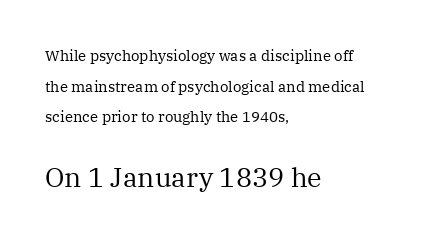
{"italic": "no", "bold": "no", "underline": "no", "align": "left", "line_spacing": "loose", "line_spacing_ratio": 2.05, "letter_spacing": "normal", "letter_spacing_em": 0.0, "larger_block": "second", "size_ratio": 1.8, "glyph_px": 27}
